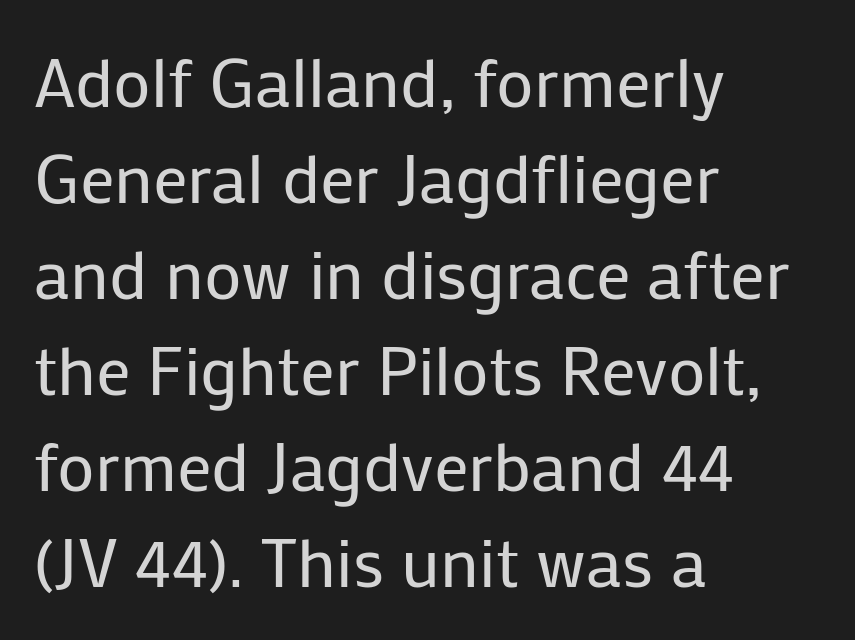
{"serif": "no", "italic": "no", "bold": "no", "weight": "regular", "width": "normal", "stroke_contrast": "low", "x_height": "medium", "monospaced": "no", "underline": "no", "align": "left", "line_spacing": "normal", "line_spacing_ratio": 1.39, "letter_spacing": "normal", "letter_spacing_em": 0.0, "glyph_px": 69}
